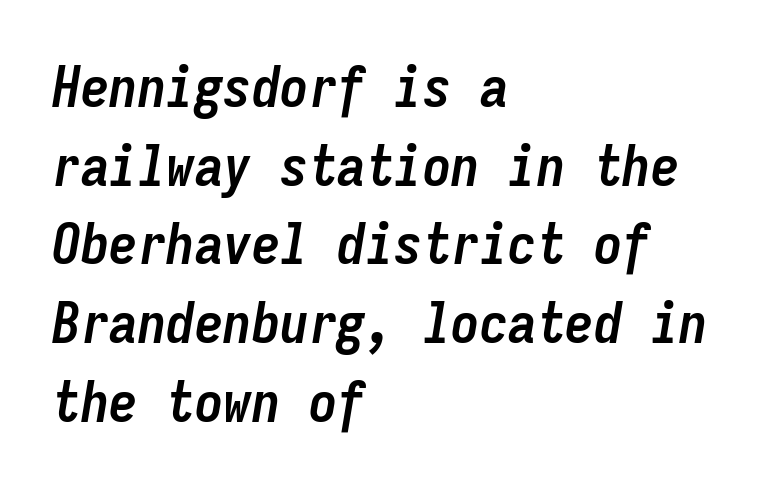
The image shows 57 px semibold, condensed type, italic (leaning right), monospaced; set left-aligned, normal line spacing (1.38x), normal letter spacing, not underlined; low stroke contrast and a medium x-height.
